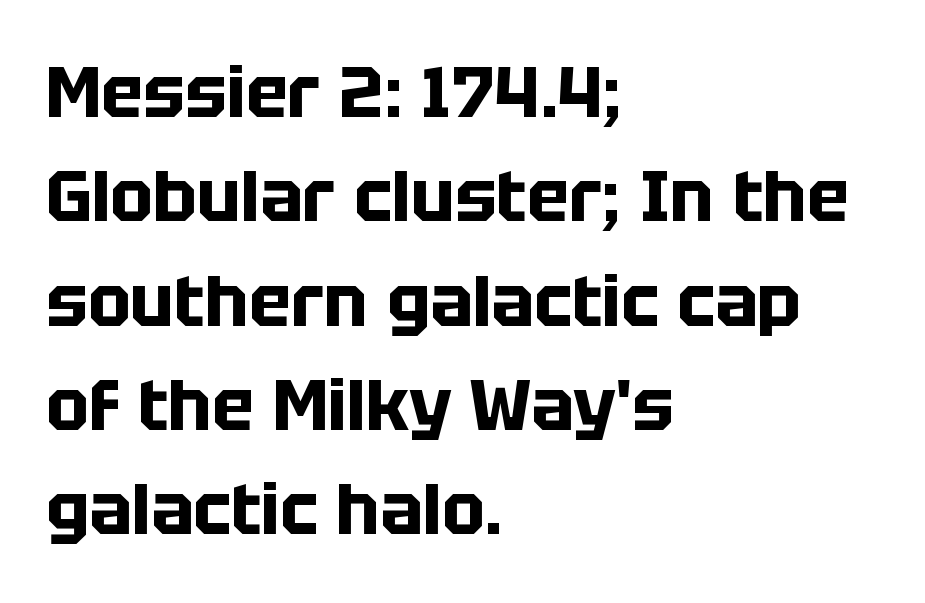
Letter spacing: default. Does the type have serifs? No, each stem ends abruptly. Is the block centered? No — it sits flush against the left margin. The specimen omits any rule beneath the text block's lines. Students, this is bold: see how much ink each stroke carries.
